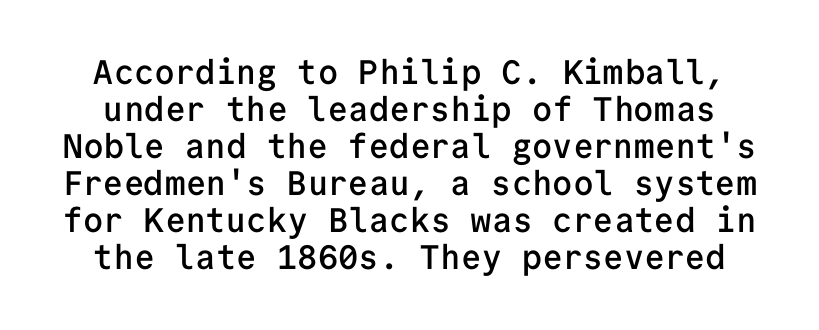
Honestly, the rows look squashed on top of each other. Look at the bottom of the vertical strokes: they stop flat, with no serifs. Looks like terminal output: every glyph gets an equal slot. The face used here is a semibold: visibly heavier than regular, lighter than bold. Plain, unruled lines of type. The type sits square on the baseline with zero lean.
